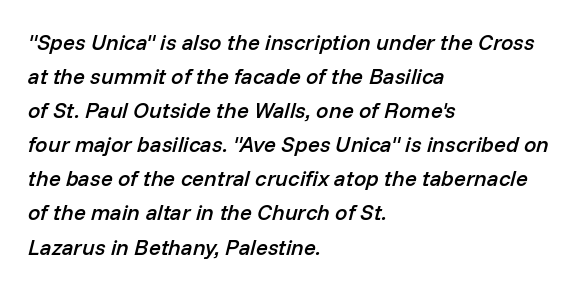
The image shows 22 px text type, italic (leaning right); set left-aligned, normal line spacing (1.55x), normal letter spacing, not underlined.
